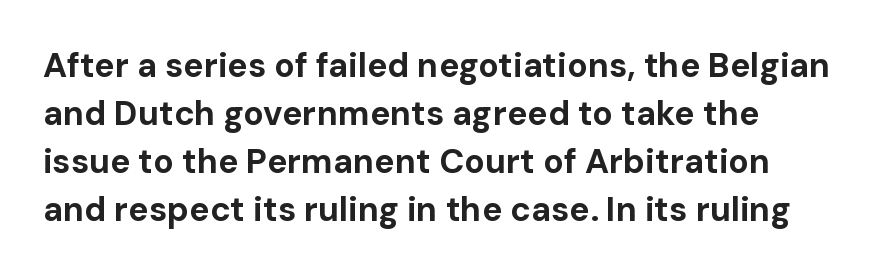
Every row of glyphs begins at an identical x-position on the left. The tracking reads as untouched default to a designer's eye. The designer left line spacing at the default. Anything drawn beneath the words? Only blank space. Type style note: lacks serifs.
